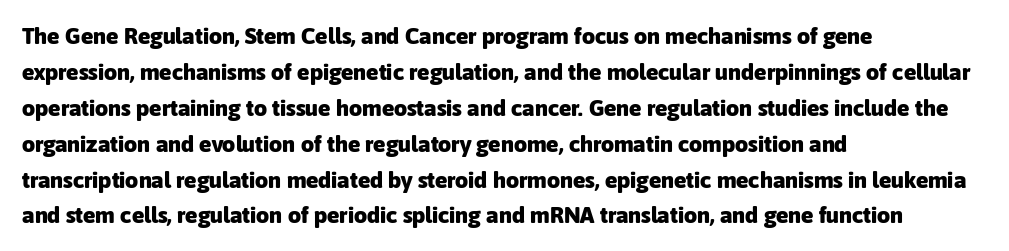
{"italic": "no", "bold": "yes", "underline": "no", "align": "left", "line_spacing": "normal", "line_spacing_ratio": 1.56, "letter_spacing": "normal", "letter_spacing_em": 0.0, "glyph_px": 23}
